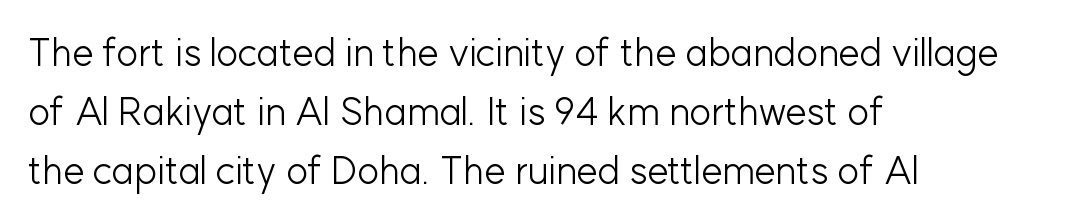
{"serif": "no", "italic": "no", "bold": "no", "weight": "light", "width": "normal", "stroke_contrast": "low", "x_height": "medium", "monospaced": "no", "underline": "no", "align": "left", "line_spacing": "normal", "line_spacing_ratio": 1.55, "letter_spacing": "normal", "letter_spacing_em": 0.0, "glyph_px": 38}
